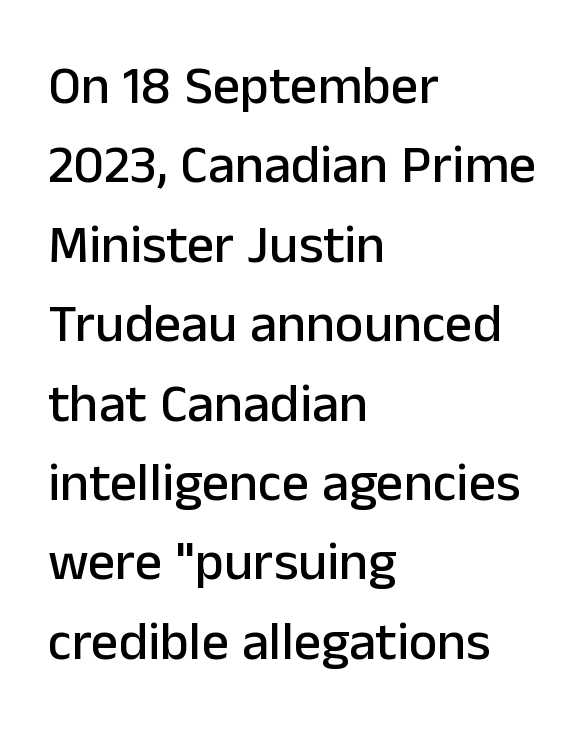
The image shows 54 px sans-serif type, upright; set left-aligned, normal line spacing (1.47x), normal letter spacing, not underlined; low stroke contrast and a medium x-height.
